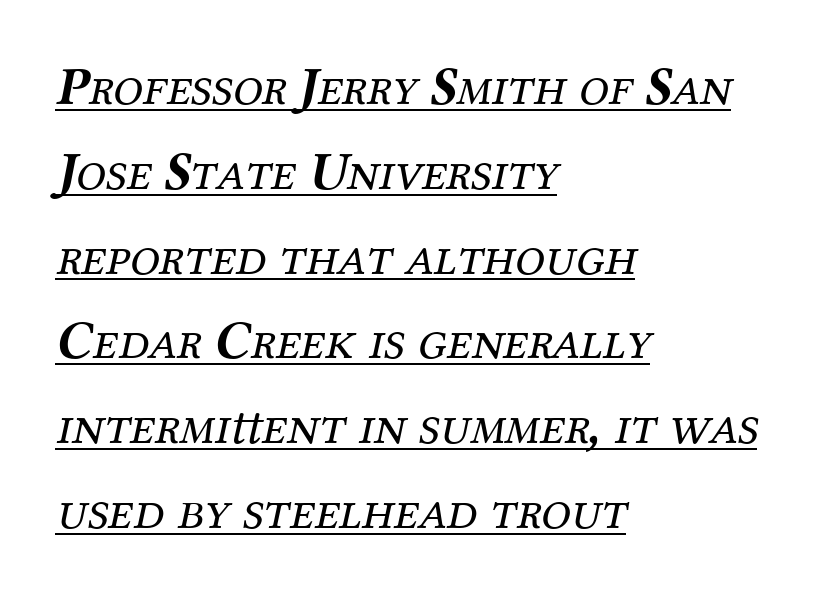
Descenders here cross a horizontal rule under the line. Tall strokes in this sample are angled rather than plumb. These lines are rendered in a variable-pitch font. Regular leading. Vertical stems look standard width or narrower in stroke.
